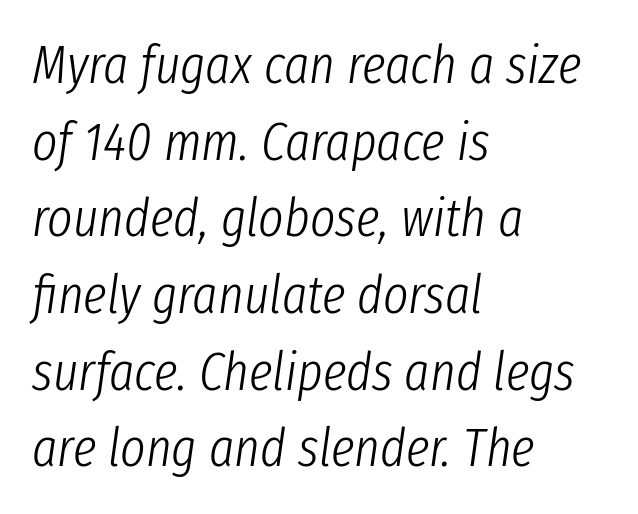
The image shows 54 px light, condensed type, italic (leaning right); set left-aligned, normal line spacing (1.42x), normal letter spacing, not underlined; low stroke contrast and a medium x-height.
